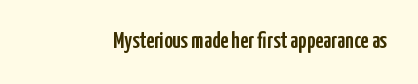
Q: Is the text italic (slanted)? A: No, it is upright.
Q: Is the text underlined? A: No.
Q: Is the spacing between letters normal or unusually wide? A: Normal.
